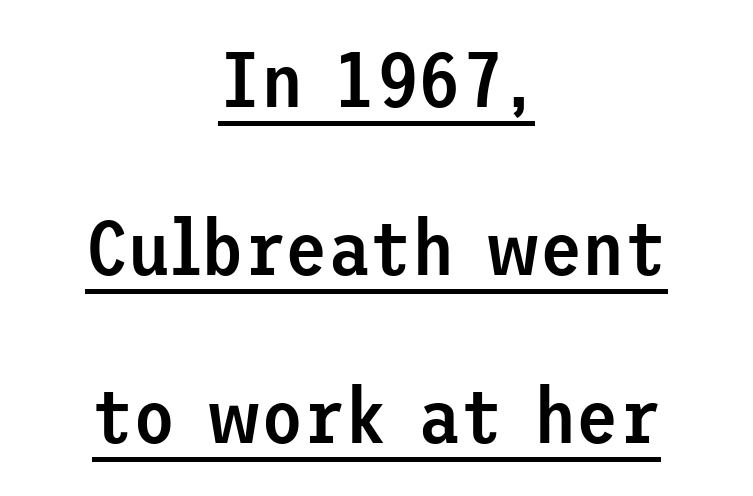
The image shows 77 px semibold sans-serif type, upright; set centered, loose line spacing (2.18x), normal letter spacing, underlined; low stroke contrast and a medium x-height.
